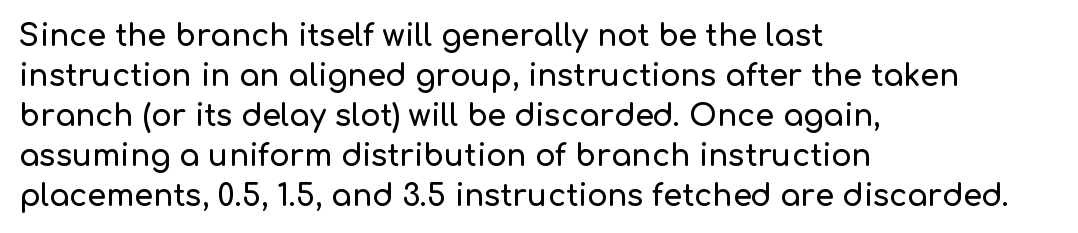
The image shows 30 px sans-serif type, upright; set left-aligned, normal line spacing (1.33x), normal letter spacing, not underlined; low stroke contrast and a medium x-height.
